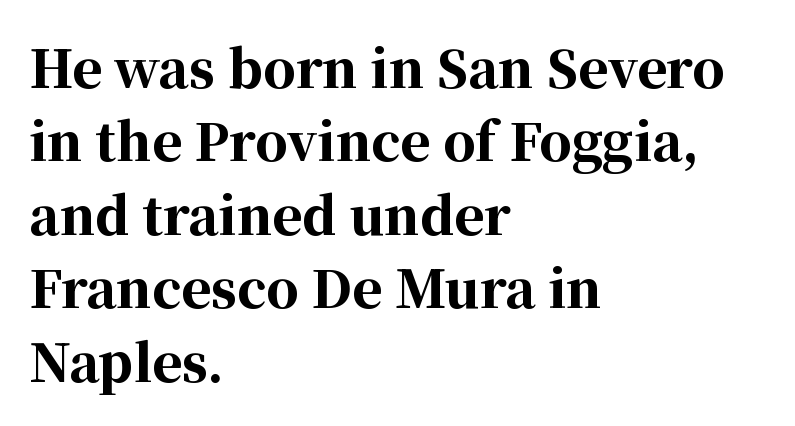
Q: Is the text bold? A: Yes.
Q: Is the text italic (slanted)? A: No, it is upright.
Q: Is the typeface a serif or a sans-serif typeface? A: Serif.
Q: Is the text underlined? A: No.
Q: How is the paragraph aligned? A: Left-aligned.
Q: Is the spacing between letters normal or unusually wide? A: Normal.
Q: Is the spacing between lines tight, normal or loose? A: Normal.
Q: Width (condensed, normal, or wide)? A: Normal.
Q: Stroke contrast? A: High.
Q: x-height? A: Medium.
Q: Monospaced? A: No.
